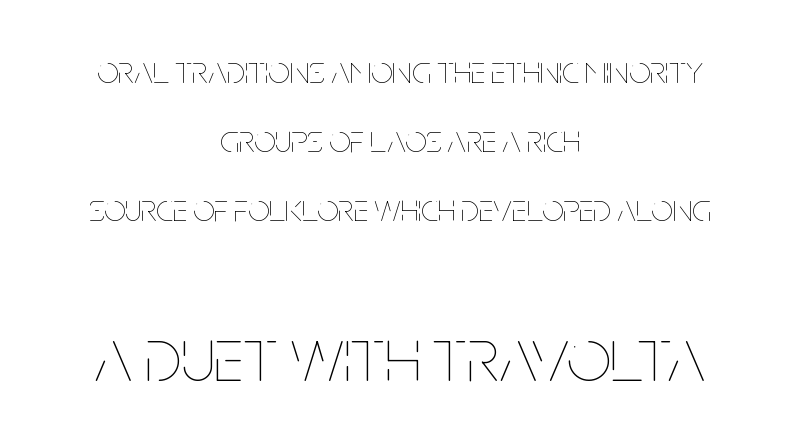
Bare-footed words on every line. Upright lettering throughout. Character widths vary here, with narrow letters taking less room than wide ones. A centered setting, common on invitations and titles, is used for this passage.
